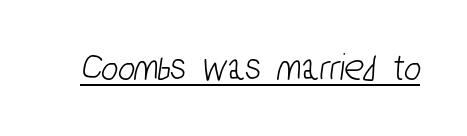
{"serif": "no", "width": "condensed", "stroke_contrast": "low", "x_height": "medium", "monospaced": "no", "underline": "yes", "letter_spacing": "normal", "letter_spacing_em": 0.0, "glyph_px": 40}
